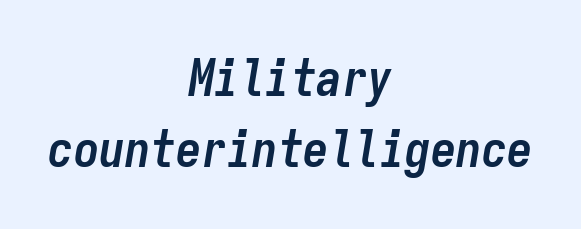
{"italic": "yes", "lean": "right", "slant_degrees": 9, "bold": "yes", "weight": "semibold", "width": "condensed", "stroke_contrast": "low", "x_height": "medium", "monospaced": "yes", "underline": "no", "align": "center", "line_spacing": "normal", "line_spacing_ratio": 1.4, "letter_spacing": "normal", "letter_spacing_em": 0.0, "glyph_px": 51}
